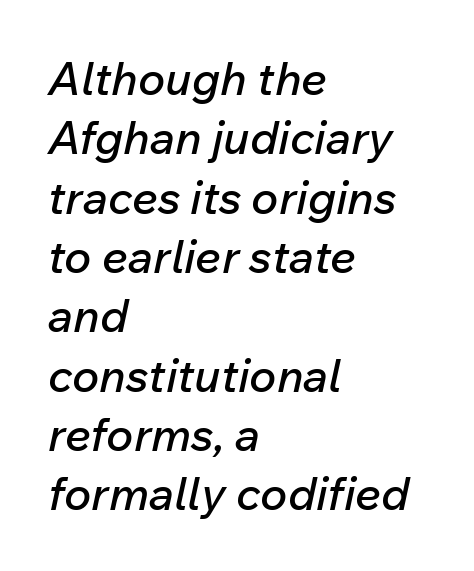
Quick note: interline space is typical. Look at the tracking — it's just the regular setting, nothing added. A classic flush-left, rag-right setting is used for this passage. The foot of each line stays bare and open.
